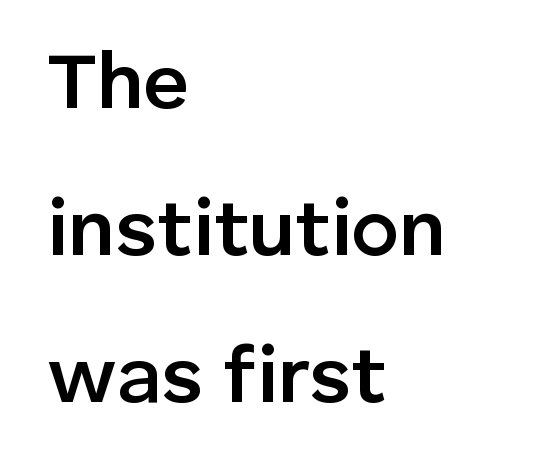
Words appear dense and cohesive because spacing is normal. Think of a printed novel: that variable character pitch is what you see here. Check under the words: just untouched page. Does the type have serifs? No, each stem ends abruptly.
